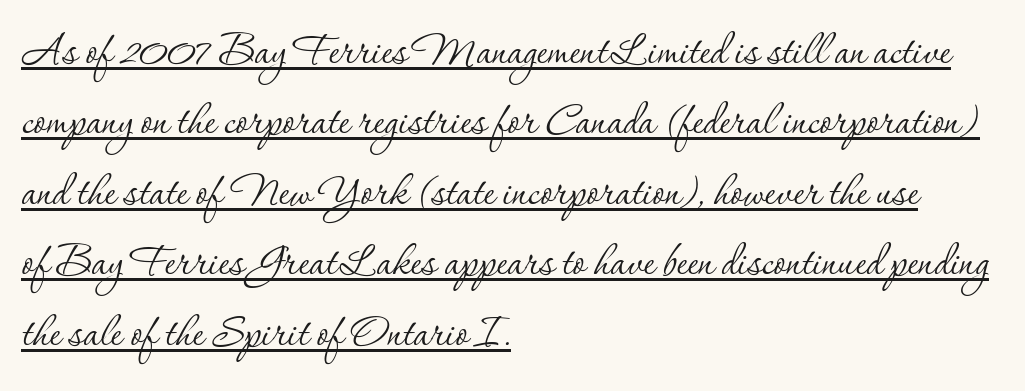
{"serif": "yes", "bold": "no", "weight": "thin", "width": "normal", "stroke_contrast": "low", "x_height": "small", "monospaced": "no", "underline": "yes", "align": "left", "line_spacing": "normal", "line_spacing_ratio": 1.28, "letter_spacing": "normal", "letter_spacing_em": 0.0, "glyph_px": 55}
